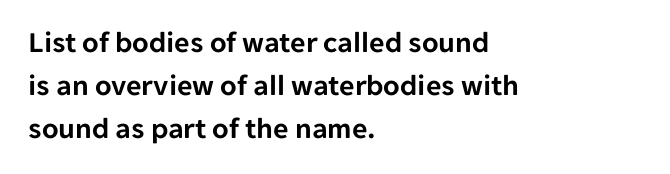
{"serif": "no", "italic": "no", "width": "normal", "stroke_contrast": "low", "x_height": "medium", "monospaced": "no", "underline": "no", "align": "left", "line_spacing": "normal", "line_spacing_ratio": 1.43, "letter_spacing": "normal", "letter_spacing_em": 0.0, "glyph_px": 30}
